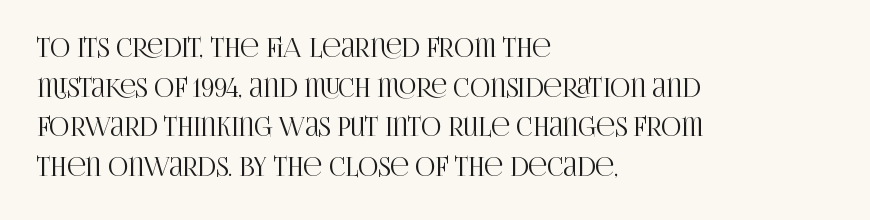
{"italic": "no", "underline": "no", "align": "left", "line_spacing": "normal", "line_spacing_ratio": 1.59, "letter_spacing": "normal", "letter_spacing_em": 0.0, "glyph_px": 25}
